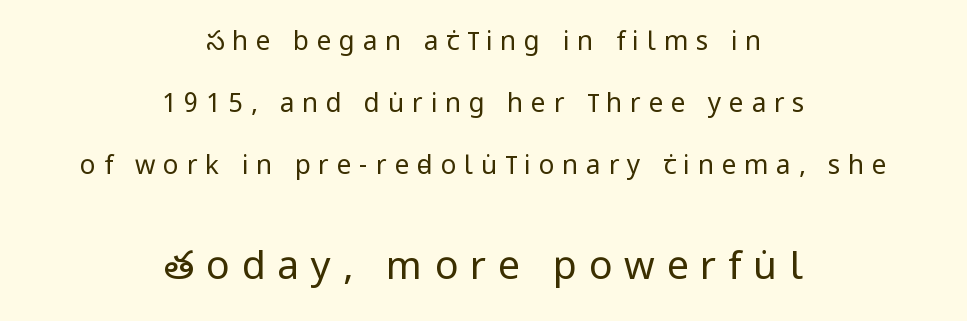
The image shows 39 px regular-weight, condensed sans-serif type, upright; set centered, loose line spacing (2.38x), unusually wide letter spacing (+0.3 em), not underlined; the second (bottom) block is 1.5x larger; low stroke contrast and a large x-height.
